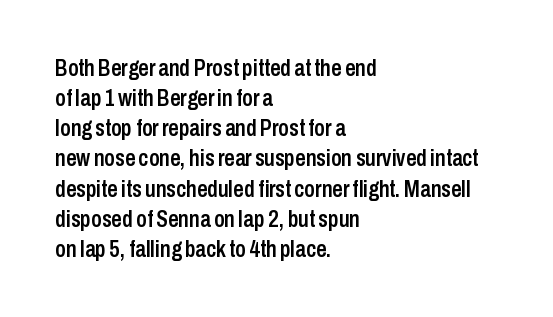
The image shows 23 px text type, upright; set left-aligned, normal line spacing (1.31x), normal letter spacing, not underlined.
